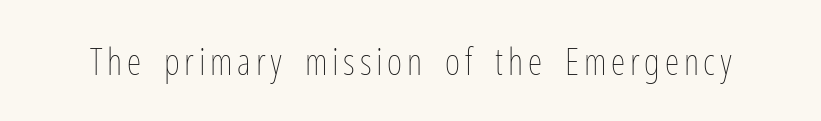
The image shows 37 px thin, condensed type, upright; set not underlined; low stroke contrast and a medium x-height.
